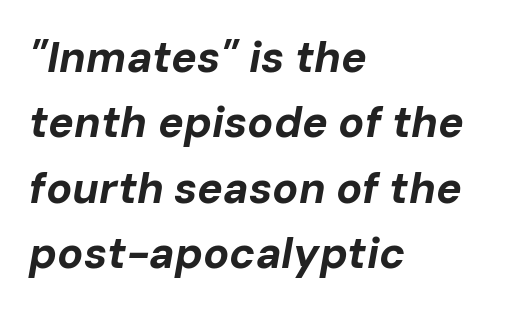
{"italic": "yes", "lean": "right", "slant_degrees": 10, "bold": "yes", "weight": "bold", "width": "normal", "stroke_contrast": "low", "x_height": "medium", "monospaced": "no", "underline": "no", "align": "left", "line_spacing": "normal", "line_spacing_ratio": 1.52, "letter_spacing": "normal", "letter_spacing_em": 0.0, "glyph_px": 43}
